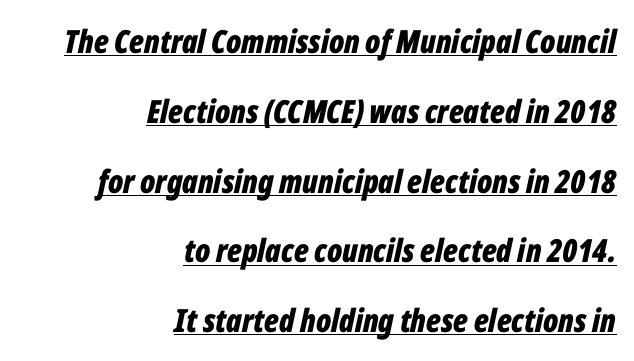
The rendering uses natural spacing where letterforms have individual widths. Standard letterfit; no display-style spreading of the glyphs. Visually the block forms a straight wall on the right and a jagged coastline on the left. The rendering uses the underline text-decoration. This sample trades compactness for vertical openness between lines.
